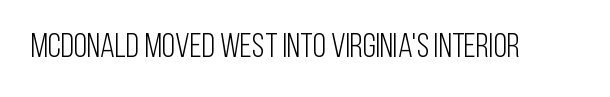
Q: Is the text bold? A: No.
Q: Is the text italic (slanted)? A: No, it is upright.
Q: Is the typeface a serif or a sans-serif typeface? A: Sans-serif.
Q: Is the text underlined? A: No.
Q: Is the spacing between letters normal or unusually wide? A: Normal.
Q: Width (condensed, normal, or wide)? A: Condensed.
Q: Stroke contrast? A: Low.
Q: x-height? A: Large.
Q: Monospaced? A: No.
